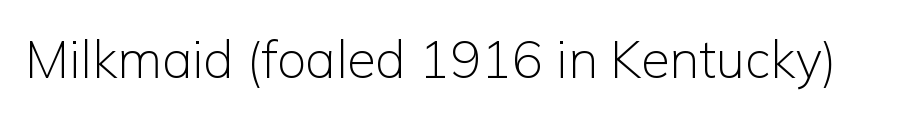
Q: Is the text bold? A: No.
Q: Is the text italic (slanted)? A: No, it is upright.
Q: Is the typeface a serif or a sans-serif typeface? A: Sans-serif.
Q: Is the text underlined? A: No.
Q: Is the spacing between letters normal or unusually wide? A: Normal.
Q: Width (condensed, normal, or wide)? A: Normal.
Q: Stroke contrast? A: Low.
Q: x-height? A: Medium.
Q: Monospaced? A: No.
